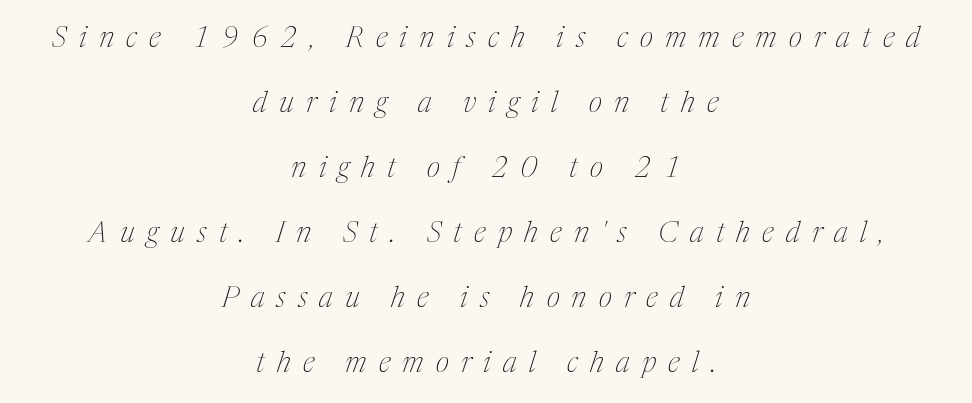
Q: Is the text bold? A: No.
Q: Is the text italic (slanted)? A: Yes, it leans right by about 17 degrees.
Q: Is the typeface a serif or a sans-serif typeface? A: Serif.
Q: Is the text underlined? A: No.
Q: How is the paragraph aligned? A: Centered.
Q: Is the spacing between letters normal or unusually wide? A: Unusually wide.
Q: Is the spacing between lines tight, normal or loose? A: Loose.
Q: Width (condensed, normal, or wide)? A: Condensed.
Q: Stroke contrast? A: Medium.
Q: x-height? A: Medium.
Q: Monospaced? A: No.
